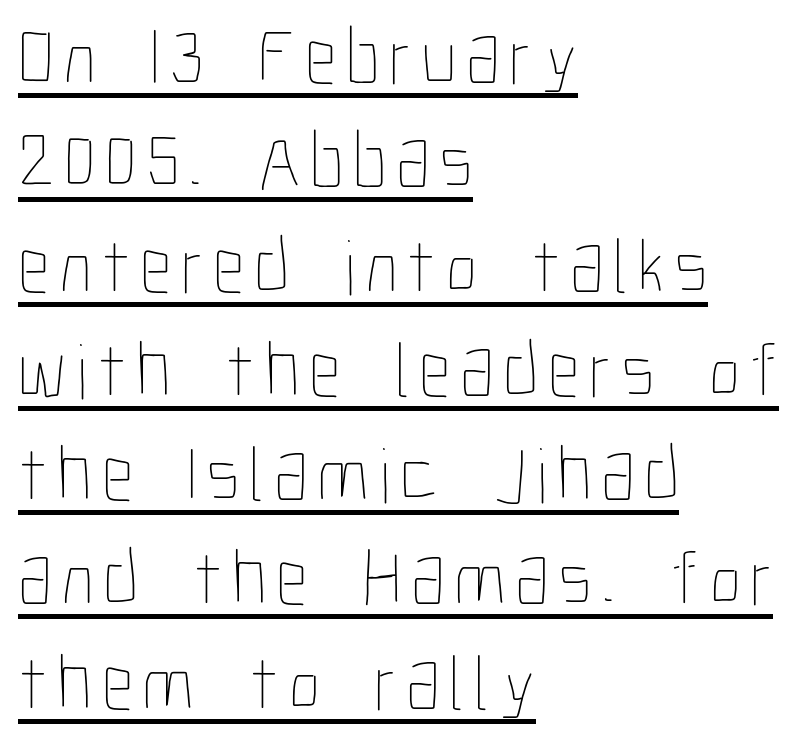
Q: Is the text bold? A: No.
Q: Is the text italic (slanted)? A: No, it is upright.
Q: Is the text underlined? A: Yes.
Q: How is the paragraph aligned? A: Left-aligned.
Q: Is the spacing between lines tight, normal or loose? A: Normal.
Q: Width (condensed, normal, or wide)? A: Condensed.
Q: Stroke contrast? A: Low.
Q: x-height? A: Medium.
Q: Monospaced? A: No.
